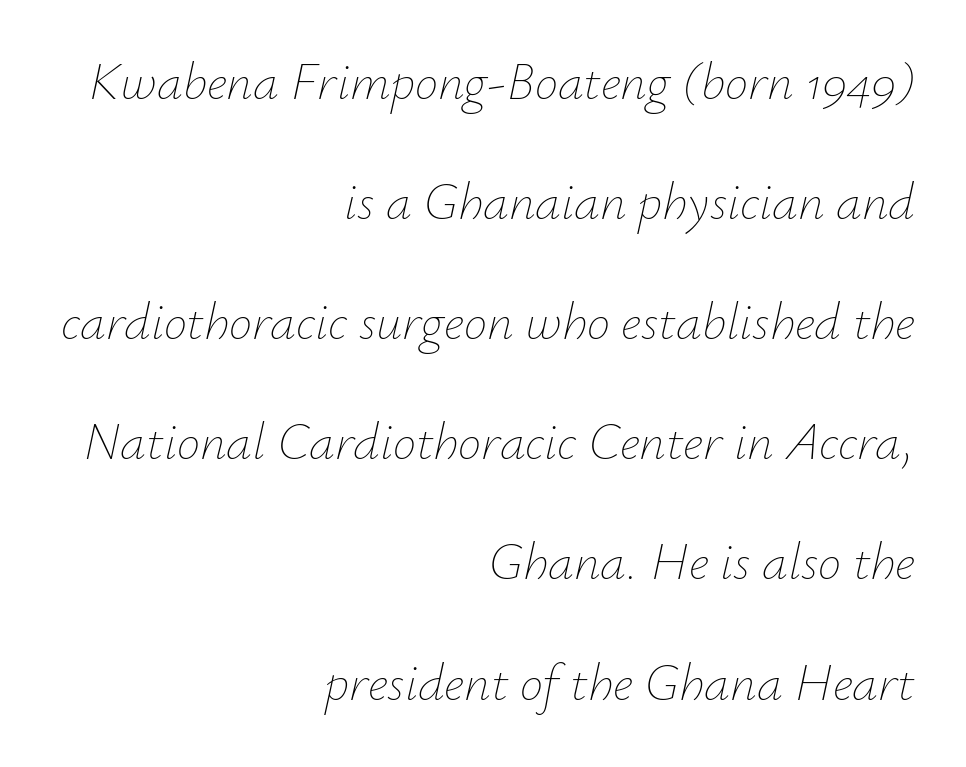
The lines are spread far apart with generous leading. Looks like regular typesetting: each glyph gets only the width it needs. Casual observation: everything's shoved over to the right. These lines keep a tight, regular rhythm from letter to letter. Any mark beneath the type? The region is blank.
